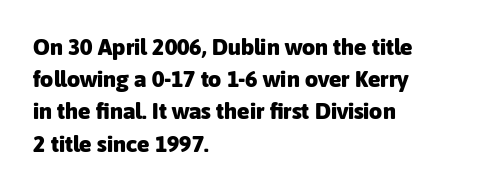
Q: Is the text bold? A: Yes.
Q: Is the text italic (slanted)? A: No, it is upright.
Q: Is the text underlined? A: No.
Q: How is the paragraph aligned? A: Left-aligned.
Q: Is the spacing between letters normal or unusually wide? A: Normal.
Q: Is the spacing between lines tight, normal or loose? A: Normal.
